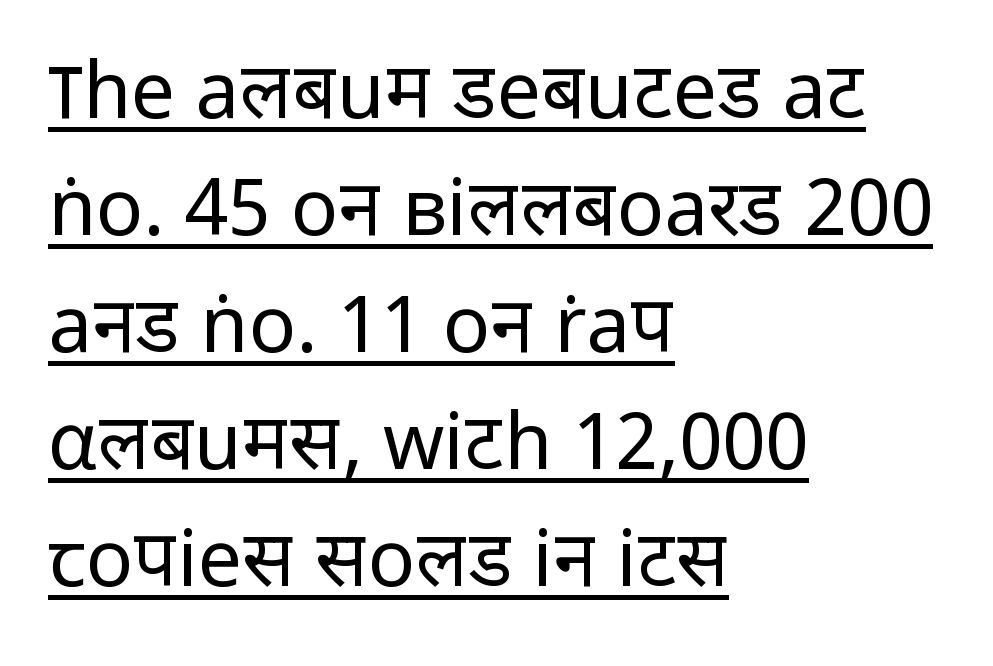
The image shows 78 px regular-weight sans-serif type, upright; set left-aligned, normal line spacing (1.5x), normal letter spacing, underlined; low stroke contrast and a medium x-height.
